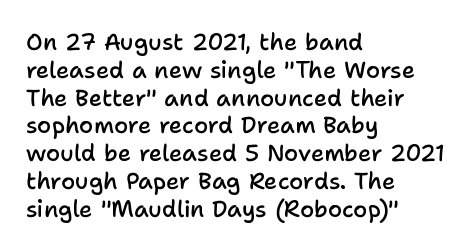
{"italic": "no", "bold": "semi", "underline": "no", "align": "left", "line_spacing_ratio": 1.21, "letter_spacing": "normal", "letter_spacing_em": 0.0, "glyph_px": 23}
